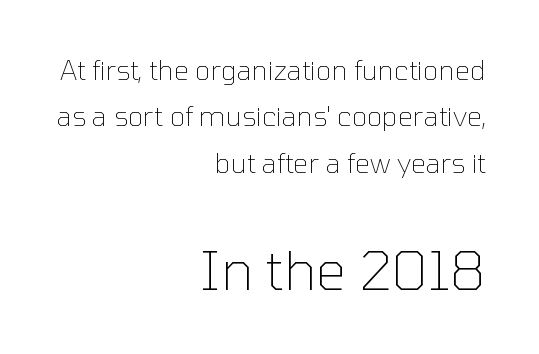
{"serif": "no", "italic": "no", "bold": "no", "weight": "thin", "width": "normal", "stroke_contrast": "low", "x_height": "medium", "monospaced": "no", "underline": "no", "align": "right", "line_spacing_ratio": 1.72, "letter_spacing": "normal", "letter_spacing_em": 0.0, "larger_block": "second", "size_ratio": 2.0, "glyph_px": 54}
